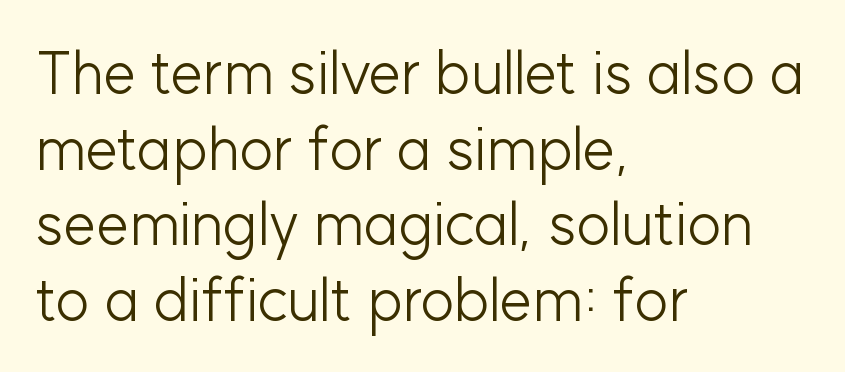
Q: Is the text bold? A: No.
Q: Is the text italic (slanted)? A: No, it is upright.
Q: Is the typeface a serif or a sans-serif typeface? A: Sans-serif.
Q: Is the text underlined? A: No.
Q: How is the paragraph aligned? A: Left-aligned.
Q: Is the spacing between letters normal or unusually wide? A: Normal.
Q: Is the spacing between lines tight, normal or loose? A: Normal.
Q: Width (condensed, normal, or wide)? A: Normal.
Q: Stroke contrast? A: Low.
Q: x-height? A: Medium.
Q: Monospaced? A: No.
